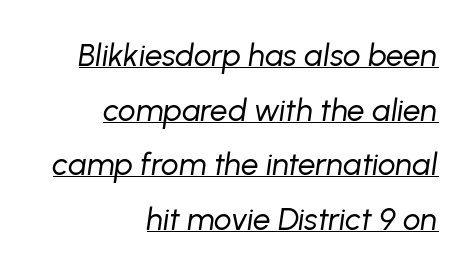
Q: Is the text bold? A: No.
Q: Is the text italic (slanted)? A: Yes, it leans right by about 8 degrees.
Q: Is the text underlined? A: Yes.
Q: How is the paragraph aligned? A: Right-aligned.
Q: Is the spacing between letters normal or unusually wide? A: Normal.
Q: Width (condensed, normal, or wide)? A: Normal.
Q: Stroke contrast? A: Low.
Q: x-height? A: Medium.
Q: Monospaced? A: No.
